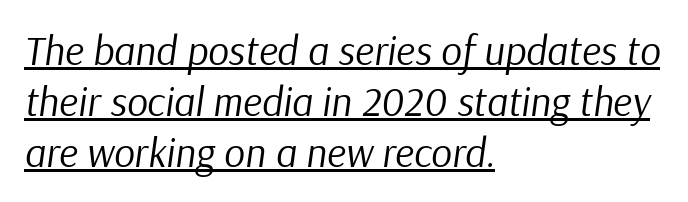
The image shows 41 px regular-weight type, italic (leaning right); set left-aligned, line spacing 1.24x, normal letter spacing, underlined; low stroke contrast and a medium x-height.
